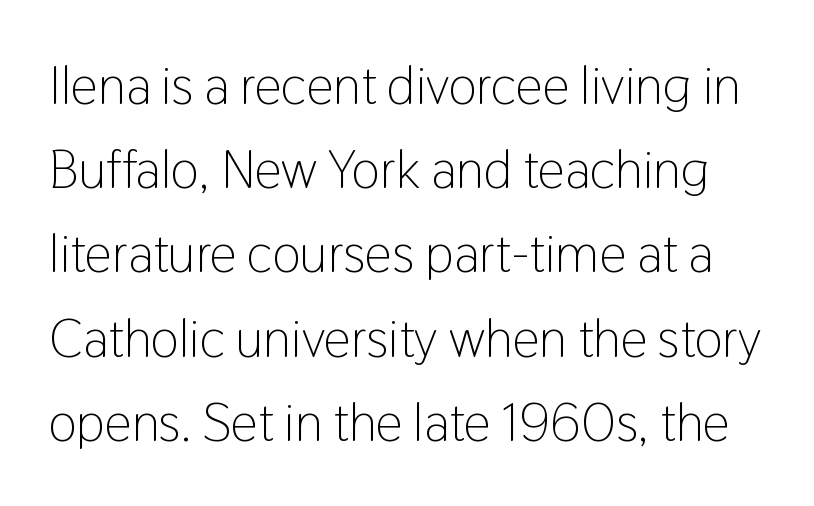
The image shows 54 px light, condensed sans-serif type, upright; set normal line spacing (1.56x), normal letter spacing, not underlined; low stroke contrast and a medium x-height.
